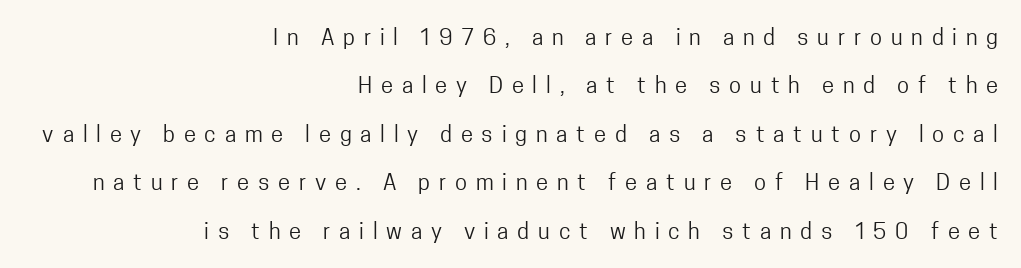
Nothing heavy about these letters — not bold at all. Does the lettering tilt? It doesn't — this is upright. Spacing between characters has been opened up far beyond the box default. Alignment: flush right.
